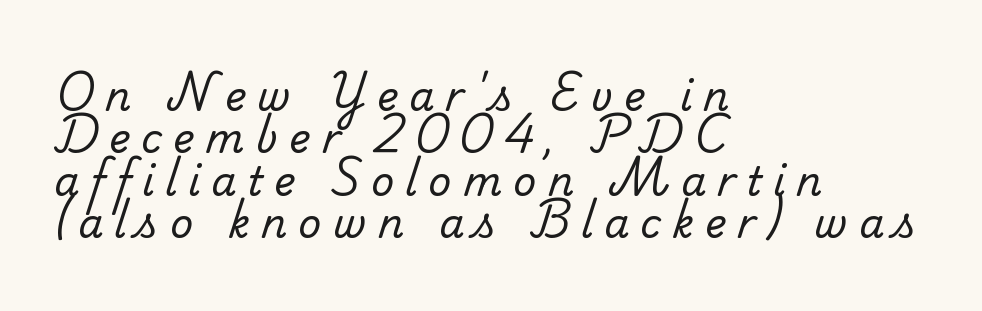
The image shows 40 px regular-weight serif type; set left-aligned, tight line spacing (1.06x), unusually wide letter spacing (+0.28 em), not underlined; low stroke contrast and a small x-height.
